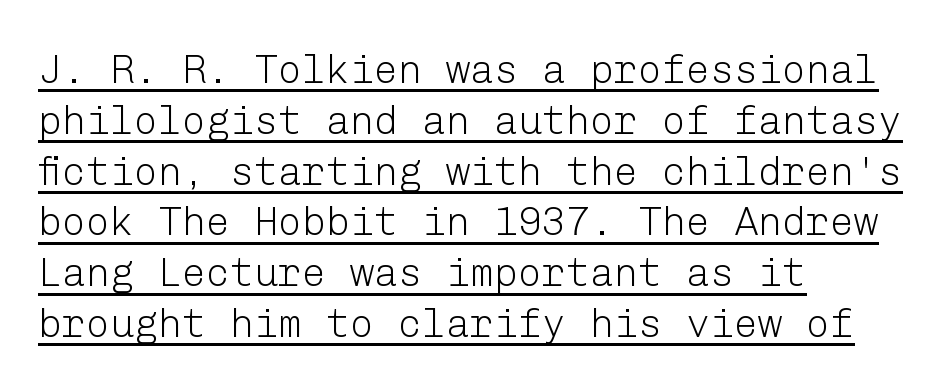
{"serif": "no", "italic": "no", "bold": "no", "weight": "light", "width": "normal", "stroke_contrast": "low", "x_height": "medium", "underline": "yes", "align": "left", "line_spacing": "normal", "line_spacing_ratio": 1.27, "letter_spacing": "normal", "letter_spacing_em": 0.0, "glyph_px": 40}
